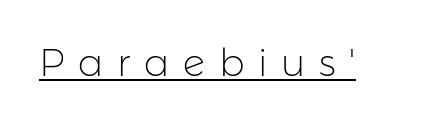
{"serif": "no", "italic": "no", "bold": "no", "weight": "light", "width": "normal", "stroke_contrast": "low", "x_height": "medium", "monospaced": "no", "underline": "yes", "letter_spacing": "wide", "letter_spacing_em": 0.36, "glyph_px": 38}
